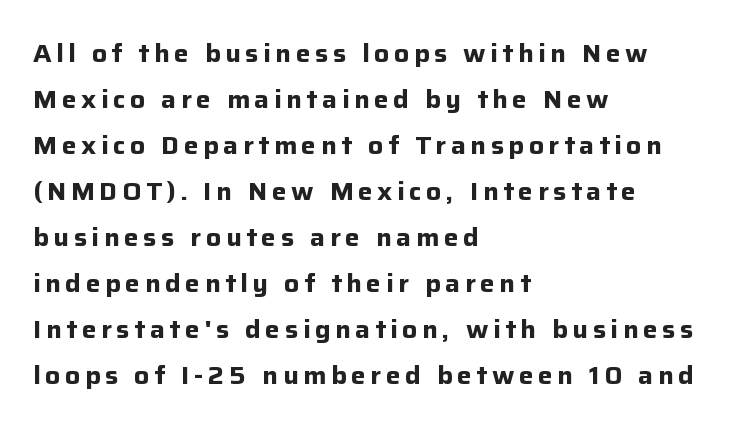
Heavy-handed strokes throughout: this text is bold. The space beneath each line is pristine and unruled. Horizontal alignment here is leftward, the default for most running prose. Characters remain perfectly vertical along every line.
